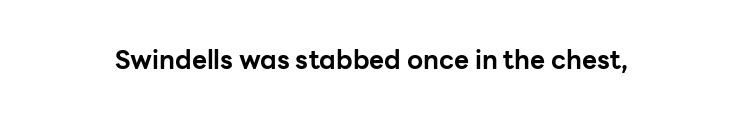
Only glyphs here, with clear space below each row. Rendered with straight, roman letterforms. The glyphs have the mass of a bold cut. Observe the ordinary spacing: letters are neighbours, not strangers.
